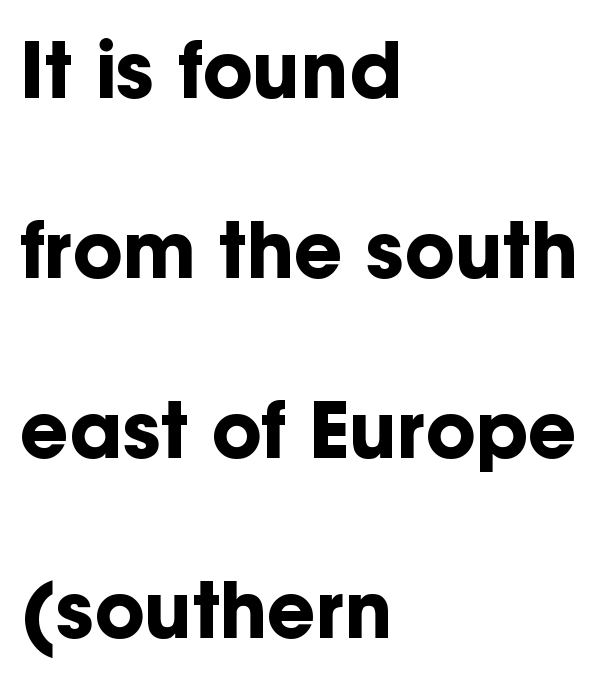
The image shows 76 px bold sans-serif type, upright; set left-aligned, loose line spacing (2.37x), normal letter spacing, not underlined; low stroke contrast and a medium x-height.
